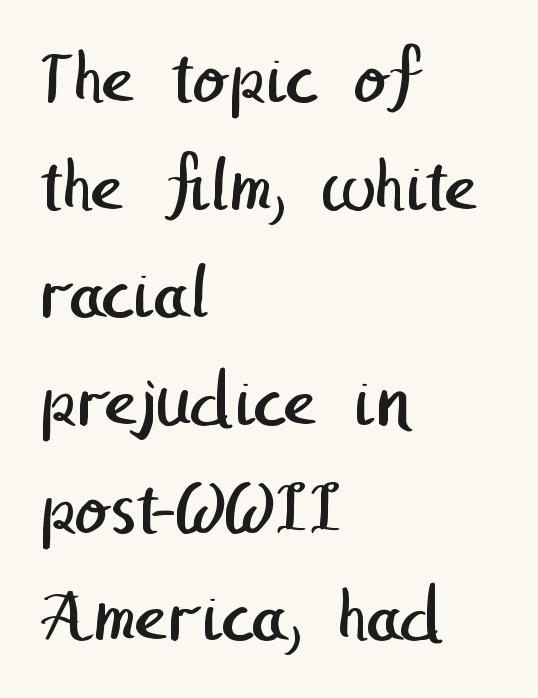
Q: Is the text bold? A: No.
Q: Is the typeface a serif or a sans-serif typeface? A: Sans-serif.
Q: Is the text underlined? A: No.
Q: How is the paragraph aligned? A: Left-aligned.
Q: Is the spacing between letters normal or unusually wide? A: Normal.
Q: Is the spacing between lines tight, normal or loose? A: Normal.
Q: Width (condensed, normal, or wide)? A: Normal.
Q: Stroke contrast? A: Low.
Q: x-height? A: Medium.
